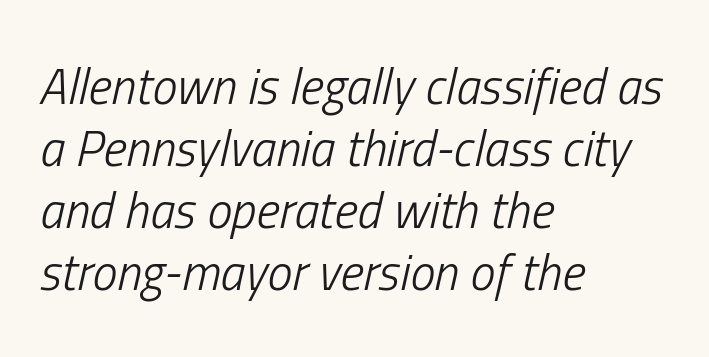
Honestly, the letter spacing is just normal — you wouldn't notice it. Descenders hang freely into open space. Here the designer chose a conventional face with non-uniform glyph widths. If you drew a ruler down the left edge, every line would touch it. Unbolded letterforms with no extra heft.
